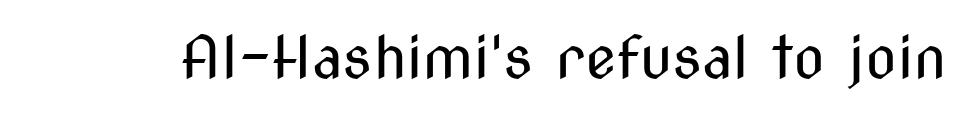
Underline: absent. The passage shown is typeset with a sans-serif family. Tall strokes in this sample are plumb rather than angled. The strokes are not fattened; the text isn't bold. Is this a fixed-width face? No — the glyphs have proportional, varying widths. This rendering leaves character spacing at its baseline value.
